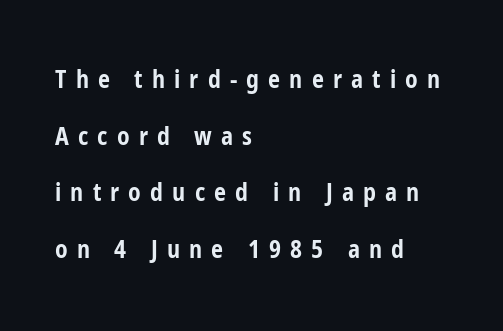
{"italic": "no", "bold": "yes", "underline": "no", "align": "left", "line_spacing": "loose", "line_spacing_ratio": 2.36, "letter_spacing": "wide", "letter_spacing_em": 0.38, "glyph_px": 24}
